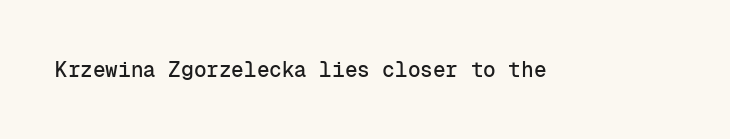
{"italic": "no", "underline": "no", "letter_spacing": "normal", "letter_spacing_em": 0.0, "glyph_px": 21}
